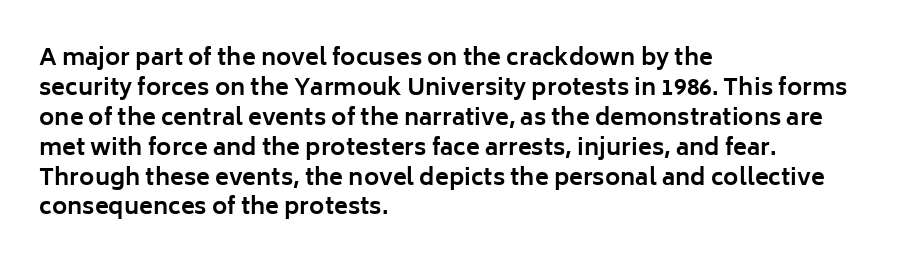
Q: Is the text bold? A: Yes.
Q: Is the text italic (slanted)? A: No, it is upright.
Q: Is the text underlined? A: No.
Q: How is the paragraph aligned? A: Left-aligned.
Q: Is the spacing between letters normal or unusually wide? A: Normal.
Q: Is the spacing between lines tight, normal or loose? A: Normal.
